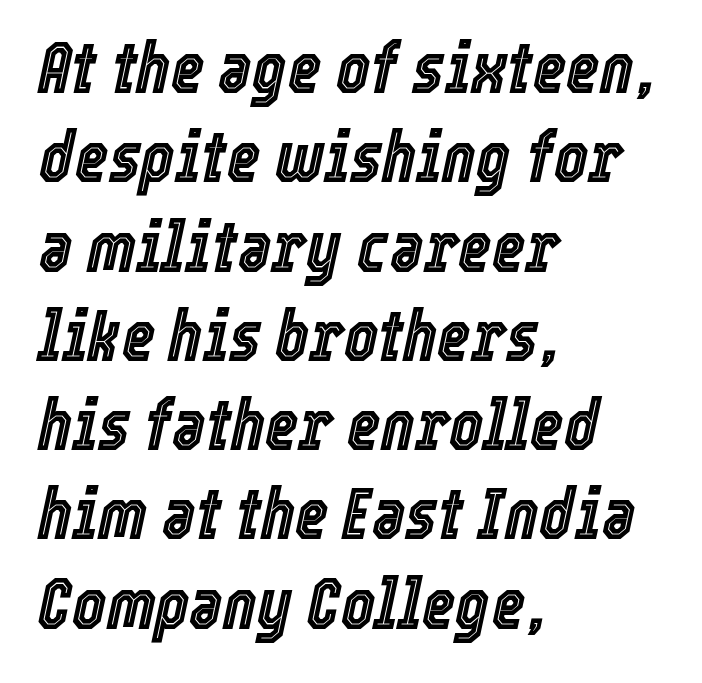
Does the lettering tilt? It does — this is italic. Here the designer chose a conventional face with non-uniform glyph widths. Where is the straight margin? On the left. Quick note: underline off. The face used here is rendered with its standard letterfit.
